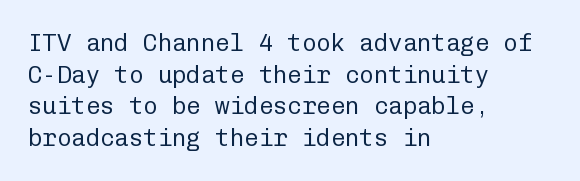
Q: Is the text bold? A: No.
Q: Is the text italic (slanted)? A: No, it is upright.
Q: Is the text underlined? A: No.
Q: How is the paragraph aligned? A: Left-aligned.
Q: Is the spacing between letters normal or unusually wide? A: Normal.
Q: Is the spacing between lines tight, normal or loose? A: Normal.
